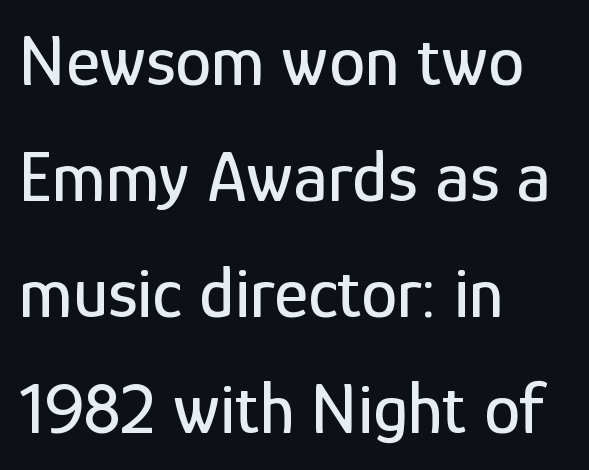
Q: Is the text italic (slanted)? A: No, it is upright.
Q: Is the typeface a serif or a sans-serif typeface? A: Sans-serif.
Q: Is the text underlined? A: No.
Q: How is the paragraph aligned? A: Left-aligned.
Q: Is the spacing between letters normal or unusually wide? A: Normal.
Q: Is the spacing between lines tight, normal or loose? A: Normal.
Q: Width (condensed, normal, or wide)? A: Condensed.
Q: Stroke contrast? A: Low.
Q: x-height? A: Medium.
Q: Monospaced? A: No.
